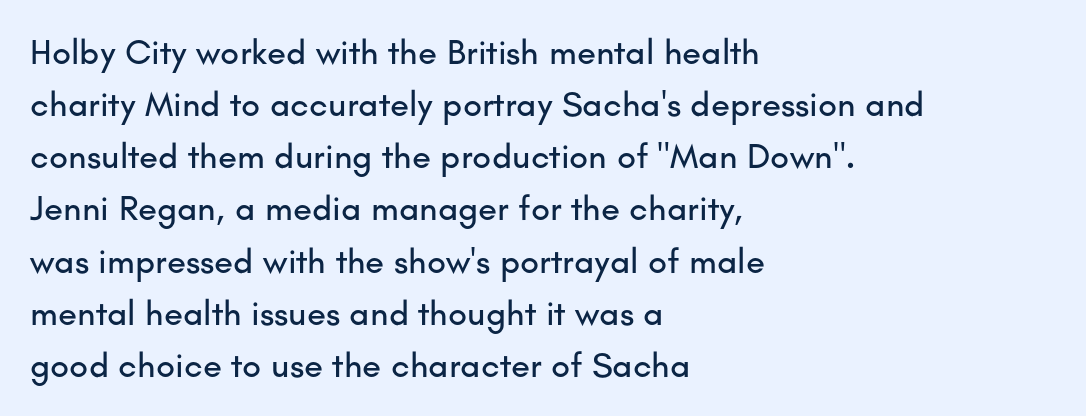
{"serif": "no", "italic": "no", "width": "normal", "stroke_contrast": "low", "x_height": "small", "monospaced": "no", "underline": "no", "align": "left", "line_spacing": "normal", "line_spacing_ratio": 1.49, "letter_spacing": "normal", "letter_spacing_em": 0.0, "glyph_px": 35}
